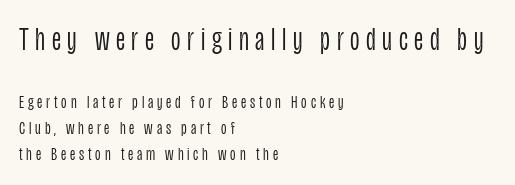
Q: Is the text bold? A: No.
Q: Is the text italic (slanted)? A: No, it is upright.
Q: Is the typeface a serif or a sans-serif typeface? A: Sans-serif.
Q: Is the text underlined? A: No.
Q: How is the paragraph aligned? A: Left-aligned.
Q: Is the spacing between letters normal or unusually wide? A: Unusually wide.
Q: Is the spacing between lines tight, normal or loose? A: Normal.
Q: Which block of text is set in a larger size, the first (top) or the second (bottom)? A: The first (top) one.
Q: Width (condensed, normal, or wide)? A: Condensed.
Q: Stroke contrast? A: Low.
Q: x-height? A: Large.
Q: Monospaced? A: No.
